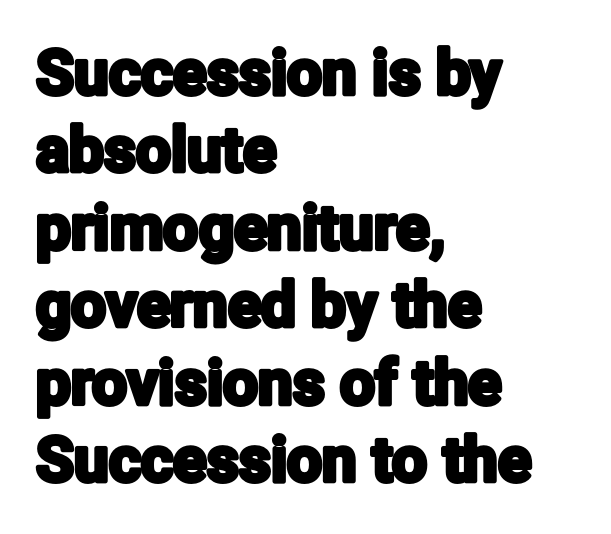
The image shows 62 px condensed sans-serif type, upright; set left-aligned, normal line spacing (1.25x), normal letter spacing, not underlined; low stroke contrast and a medium x-height.
